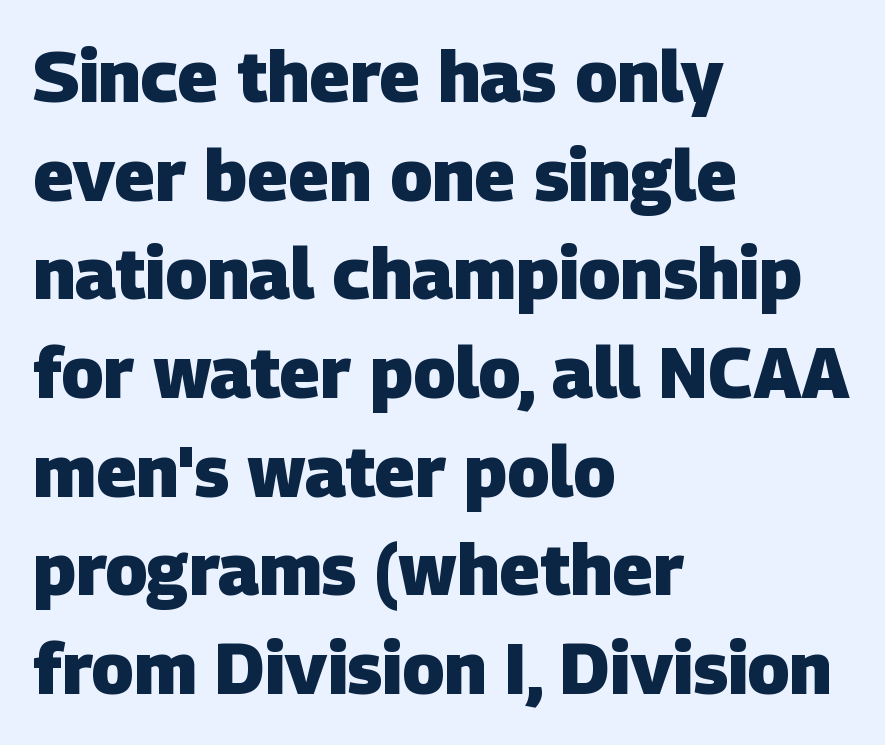
{"serif": "no", "bold": "yes", "weight": "heavy", "width": "normal", "stroke_contrast": "low", "x_height": "large", "monospaced": "no", "underline": "no", "align": "left", "line_spacing": "normal", "line_spacing_ratio": 1.39, "letter_spacing": "normal", "letter_spacing_em": 0.0, "glyph_px": 71}
